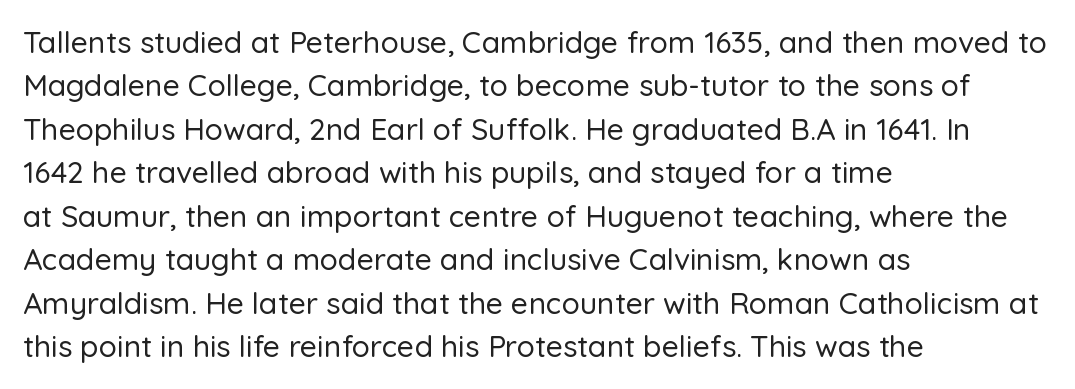
The image shows 30 px sans-serif type, upright; set left-aligned, normal line spacing (1.45x), normal letter spacing, not underlined; low stroke contrast and a medium x-height.
